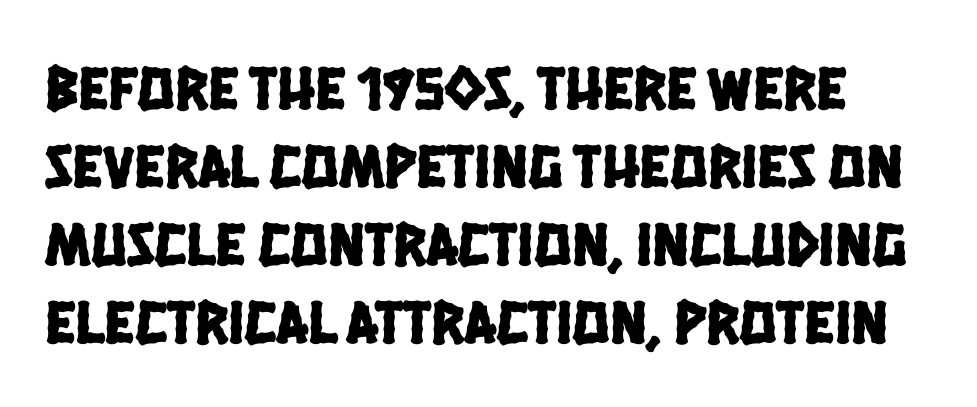
Q: Is the typeface a serif or a sans-serif typeface? A: Sans-serif.
Q: Is the text underlined? A: No.
Q: Is the spacing between letters normal or unusually wide? A: Normal.
Q: Is the spacing between lines tight, normal or loose? A: Normal.
Q: Width (condensed, normal, or wide)? A: Condensed.
Q: Stroke contrast? A: Low.
Q: x-height? A: Large.
Q: Monospaced? A: No.
